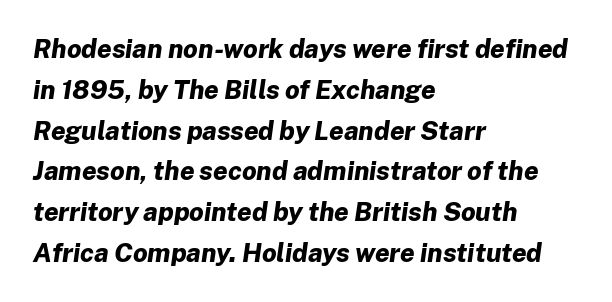
{"italic": "yes", "lean": "right", "slant_degrees": 8, "bold": "yes", "underline": "no", "align": "left", "line_spacing": "normal", "line_spacing_ratio": 1.57, "letter_spacing": "normal", "letter_spacing_em": 0.0, "glyph_px": 26}
